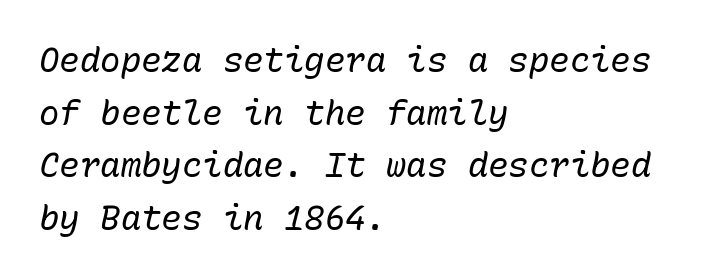
Q: Is the text bold? A: No.
Q: Is the text italic (slanted)? A: Yes, it leans right by about 10 degrees.
Q: Is the text underlined? A: No.
Q: How is the paragraph aligned? A: Left-aligned.
Q: Is the spacing between letters normal or unusually wide? A: Normal.
Q: Is the spacing between lines tight, normal or loose? A: Normal.
Q: Width (condensed, normal, or wide)? A: Normal.
Q: Stroke contrast? A: Low.
Q: x-height? A: Medium.
Q: Monospaced? A: Yes.
